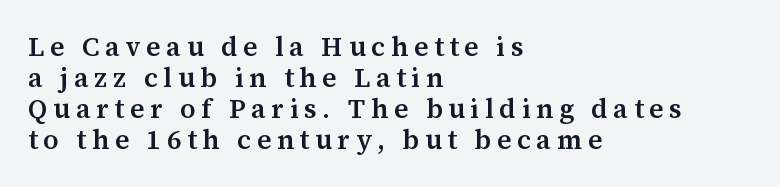
Any mark beneath the type? The region is blank. The axis of the letterforms is exactly vertical. Students, note that the glyphs here are deliberately spaced far apart. Reading down the column, the eye jumps only a short way to each next line. Is the type bold? Partly — it's a semibold, heavier than regular but not fully bold.
